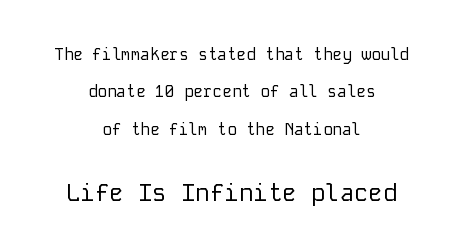
The image shows 24 px text type, upright; set centered, loose line spacing (2.33x), normal letter spacing, not underlined; the second (bottom) block is 1.5x larger.
